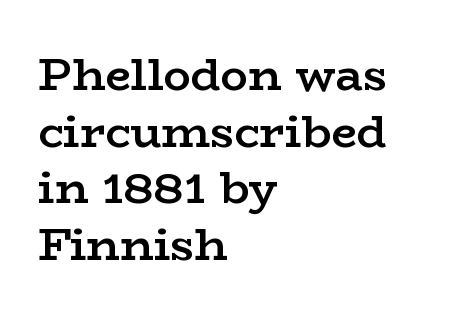
Small tapered or slab feet sit at the stroke ends, so this counts as serif. A semibold gives these letters moderate extra thickness, short of bold. The compositor pushed each line to the left boundary. Words appear dense and cohesive because spacing is normal. Here the designer chose a conventional face with non-uniform glyph widths. Check under the words: just untouched page.
